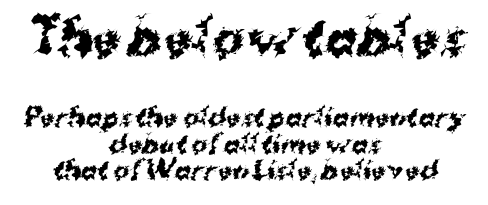
Q: Is the text bold? A: Yes.
Q: Is the typeface a serif or a sans-serif typeface? A: Sans-serif.
Q: Is the text underlined? A: No.
Q: How is the paragraph aligned? A: Centered.
Q: Is the spacing between letters normal or unusually wide? A: Normal.
Q: Is the spacing between lines tight, normal or loose? A: Tight.
Q: Which block of text is set in a larger size, the first (top) or the second (bottom)? A: The first (top) one.
Q: Width (condensed, normal, or wide)? A: Normal.
Q: Stroke contrast? A: Medium.
Q: x-height? A: Medium.
Q: Monospaced? A: No.
